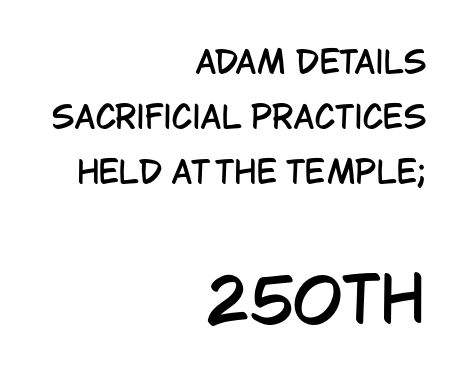
Letterform terminals end flat and unadorned throughout the passage. The setting favours the right margin, as signatures and pull-quotes sometimes do. These lines are rendered in a variable-pitch font. Each word holds together tightly as a unit, with standard inter-letter gaps. It's the straight-up-and-down kind of type. The space beneath each line is pristine and unruled.
